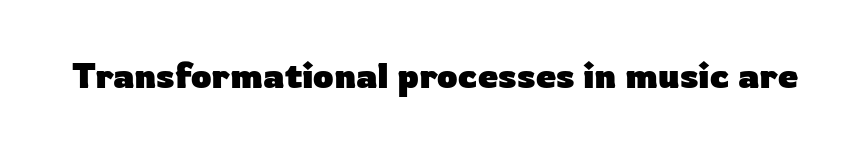
{"serif": "no", "italic": "no", "bold": "yes", "weight": "heavy", "width": "normal", "stroke_contrast": "low", "x_height": "medium", "monospaced": "no", "underline": "no", "letter_spacing": "normal", "letter_spacing_em": 0.0, "glyph_px": 36}
